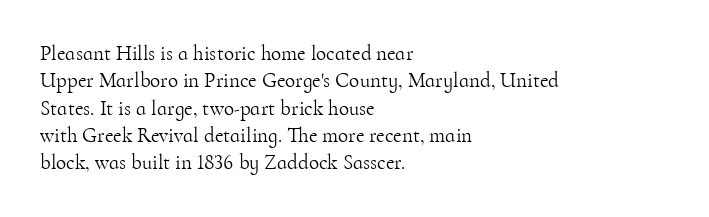
Q: Is the text bold? A: No.
Q: Is the text italic (slanted)? A: No, it is upright.
Q: Is the text underlined? A: No.
Q: How is the paragraph aligned? A: Left-aligned.
Q: Is the spacing between letters normal or unusually wide? A: Normal.
Q: Is the spacing between lines tight, normal or loose? A: Normal.
